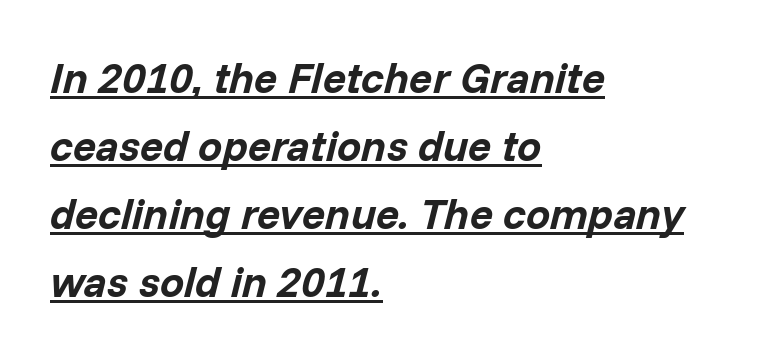
{"italic": "yes", "lean": "right", "slant_degrees": 14, "bold": "yes", "weight": "bold", "width": "normal", "stroke_contrast": "low", "x_height": "medium", "monospaced": "no", "underline": "yes", "align": "left", "line_spacing": "normal", "line_spacing_ratio": 1.58, "letter_spacing": "normal", "letter_spacing_em": 0.0, "glyph_px": 43}
